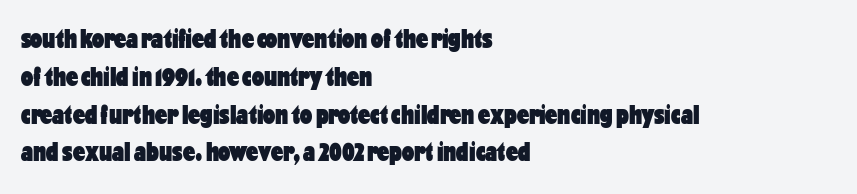
Line spacing here is normal. The baseline area is clear. This sample uses an upright cut, with every glyph sitting square on the baseline. These lines keep a tight, regular rhythm from letter to letter. Line beginnings align vertically; line endings do not.
